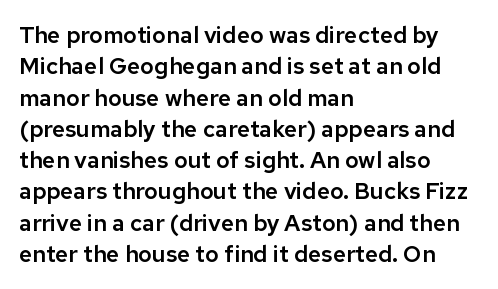
The image shows 23 px text type, upright; set left-aligned, normal line spacing (1.36x), normal letter spacing, not underlined.
